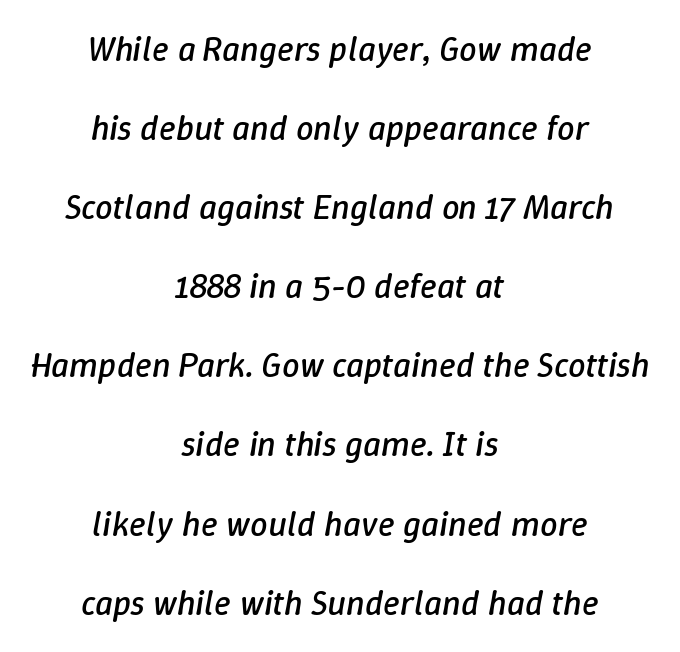
{"italic": "yes", "lean": "right", "slant_degrees": 9, "bold": "no", "weight": "regular", "width": "normal", "stroke_contrast": "low", "x_height": "medium", "monospaced": "no", "underline": "no", "align": "center", "line_spacing": "loose", "line_spacing_ratio": 2.26, "letter_spacing": "normal", "letter_spacing_em": 0.0, "glyph_px": 35}
